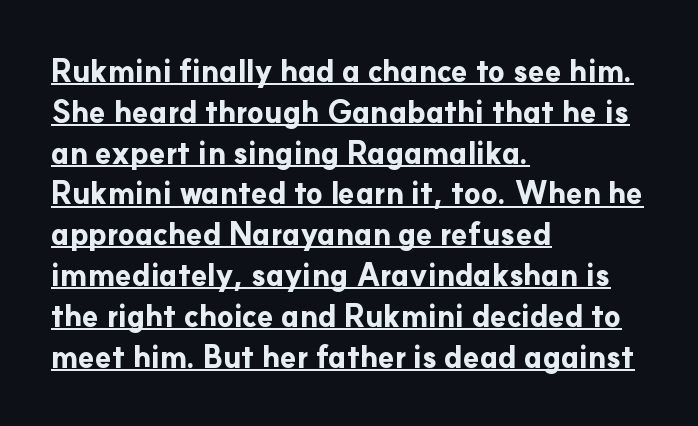
The type sits square on the baseline with zero lean. Every word sits above its own underline. The face used here is a sans, in the tradition of grotesques and geometrics. The rag falls on the right side of this text block. This sample keeps an unexceptional amount of space between lines. The face used here is proportionally spaced, like ordinary book or web type.
